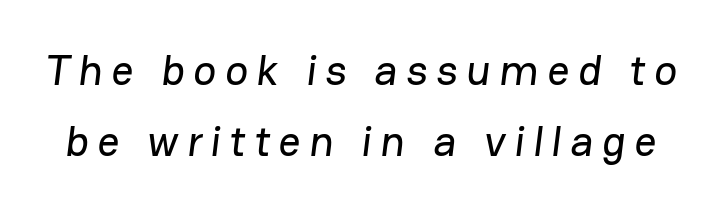
Q: Is the typeface a serif or a sans-serif typeface? A: Sans-serif.
Q: Is the text underlined? A: No.
Q: Is the spacing between letters normal or unusually wide? A: Unusually wide.
Q: Is the spacing between lines tight, normal or loose? A: Normal.
Q: Width (condensed, normal, or wide)? A: Normal.
Q: Stroke contrast? A: Low.
Q: x-height? A: Medium.
Q: Monospaced? A: No.
